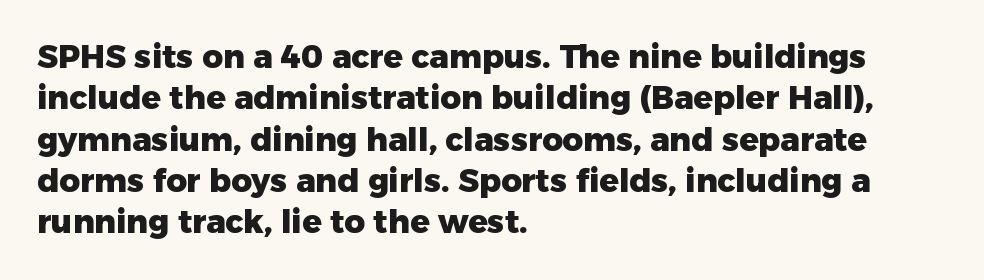
This sample uses an upright cut, with every glyph sitting square on the baseline. Font category for this specimen: sans-serif. A dark, heavy texture on the line: the type is bold. The face used here is proportionally spaced, like ordinary book or web type. Which margin do the lines hug? The left one — the right edge is uneven.
